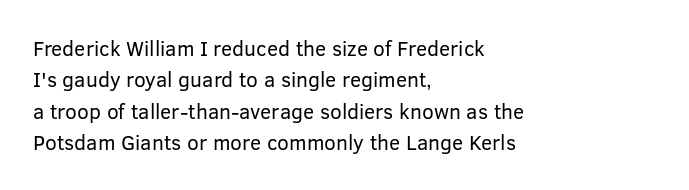
The image shows 21 px text type, upright; set left-aligned, normal line spacing (1.5x), normal letter spacing, not underlined.
